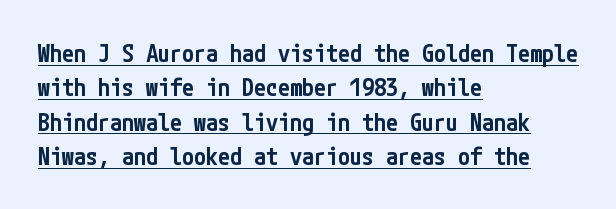
Q: Is the text bold? A: Semi-bold.
Q: Is the text italic (slanted)? A: No, it is upright.
Q: Is the text underlined? A: Yes.
Q: How is the paragraph aligned? A: Left-aligned.
Q: Is the spacing between letters normal or unusually wide? A: Normal.
Q: Is the spacing between lines tight, normal or loose? A: Normal.
